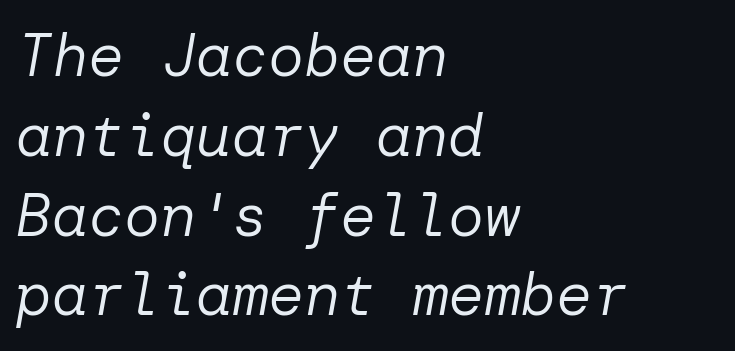
Q: Is the text bold? A: No.
Q: Is the text italic (slanted)? A: Yes, it leans right by about 10 degrees.
Q: Is the text underlined? A: No.
Q: How is the paragraph aligned? A: Left-aligned.
Q: Is the spacing between letters normal or unusually wide? A: Normal.
Q: Is the spacing between lines tight, normal or loose? A: Normal.
Q: Width (condensed, normal, or wide)? A: Normal.
Q: Stroke contrast? A: Low.
Q: x-height? A: Medium.
